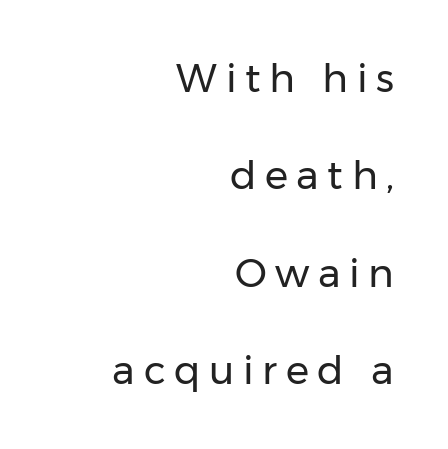
{"serif": "no", "italic": "no", "bold": "no", "weight": "regular", "width": "normal", "stroke_contrast": "low", "x_height": "medium", "monospaced": "no", "underline": "no", "align": "right", "line_spacing": "loose", "line_spacing_ratio": 2.5, "letter_spacing": "wide", "letter_spacing_em": 0.22, "glyph_px": 39}
